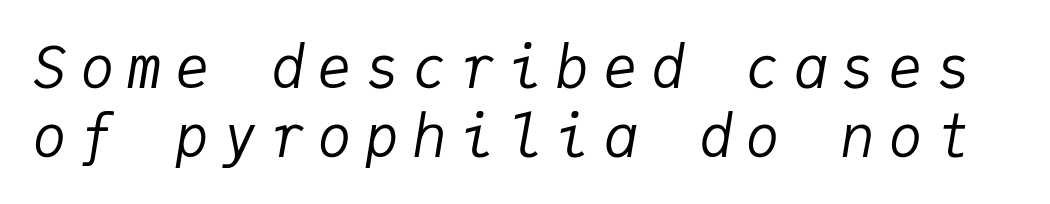
Q: Is the text bold? A: No.
Q: Is the text italic (slanted)? A: Yes, it leans right by about 9 degrees.
Q: Is the text underlined? A: No.
Q: Is the spacing between letters normal or unusually wide? A: Unusually wide.
Q: Width (condensed, normal, or wide)? A: Normal.
Q: Stroke contrast? A: Low.
Q: x-height? A: Medium.
Q: Monospaced? A: Yes.
